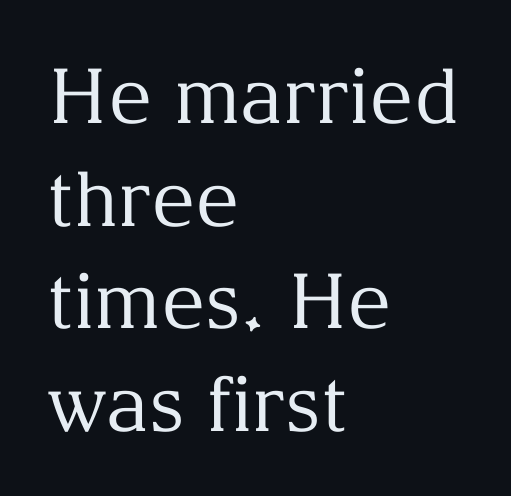
The image shows 76 px regular-weight serif type, upright; set left-aligned, normal line spacing (1.35x), normal letter spacing, not underlined; medium stroke contrast and a medium x-height.
